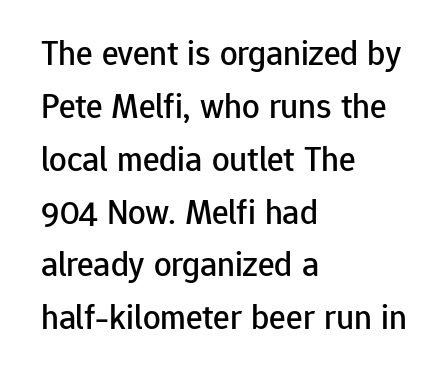
{"serif": "no", "italic": "no", "width": "normal", "stroke_contrast": "low", "x_height": "medium", "monospaced": "no", "underline": "no", "align": "left", "line_spacing": "normal", "line_spacing_ratio": 1.51, "letter_spacing": "normal", "letter_spacing_em": 0.0, "glyph_px": 35}
